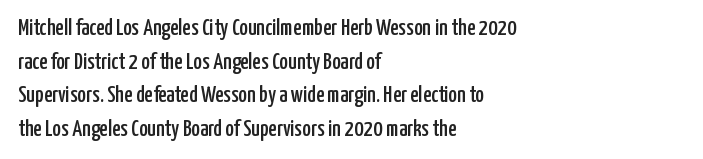
The image shows 23 px text type, upright; set left-aligned, normal line spacing (1.46x), normal letter spacing, not underlined.
